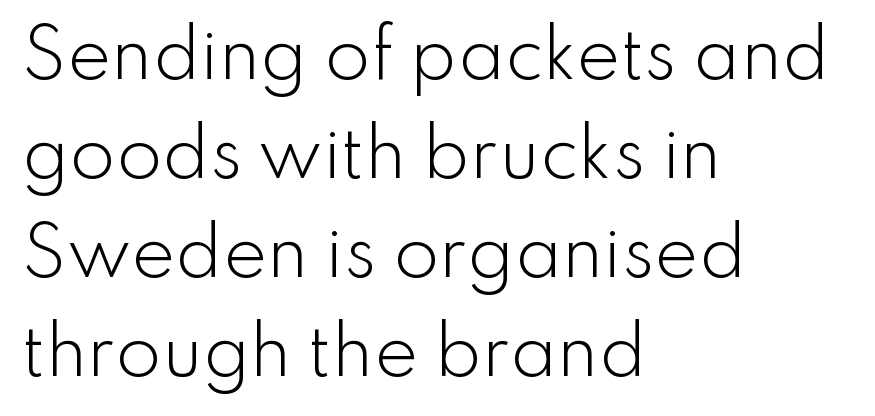
{"serif": "no", "italic": "no", "bold": "no", "weight": "light", "width": "normal", "stroke_contrast": "low", "x_height": "small", "monospaced": "no", "underline": "no", "align": "left", "line_spacing": "normal", "line_spacing_ratio": 1.5, "letter_spacing": "normal", "letter_spacing_em": 0.0, "glyph_px": 66}
